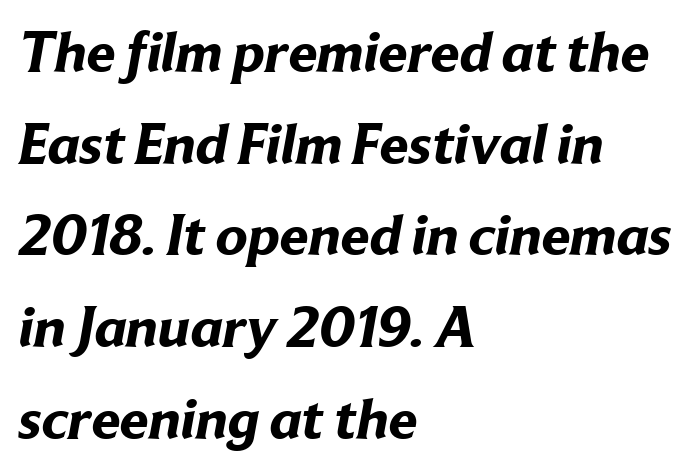
Tracking here is standard; glyphs follow each other at the usual distance. Underline: absent. The face used here has the dense, thick strokes of a bold. A classic flush-left, rag-right setting is used for this passage. What kind of face is this? One without serifs — a sans.
